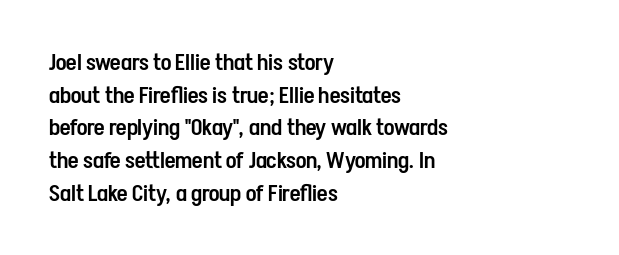
Q: Is the text bold? A: Semi-bold.
Q: Is the text italic (slanted)? A: No, it is upright.
Q: Is the text underlined? A: No.
Q: How is the paragraph aligned? A: Left-aligned.
Q: Is the spacing between letters normal or unusually wide? A: Normal.
Q: Is the spacing between lines tight, normal or loose? A: Normal.
